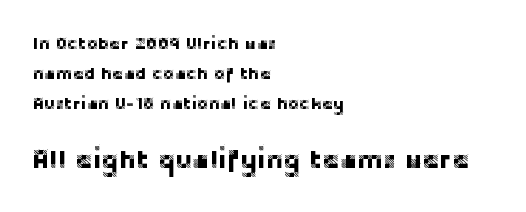
Q: Is the text italic (slanted)? A: No, it is upright.
Q: Is the text underlined? A: No.
Q: How is the paragraph aligned? A: Left-aligned.
Q: Is the spacing between letters normal or unusually wide? A: Normal.
Q: Which block of text is set in a larger size, the first (top) or the second (bottom)? A: The second (bottom) one.
